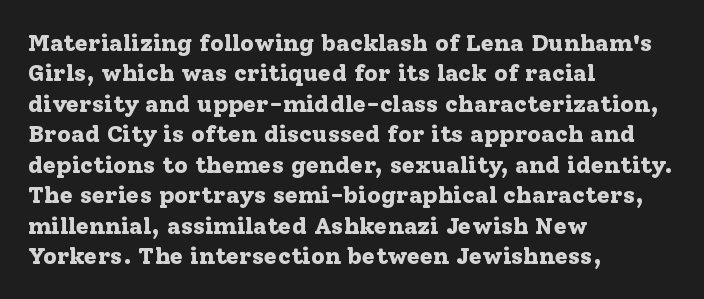
The image shows 24 px bold type, upright; set left-aligned, normal line spacing (1.27x), normal letter spacing, not underlined.
